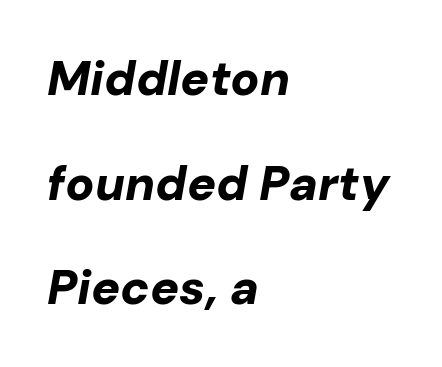
Q: Is the text bold? A: Yes.
Q: Is the text italic (slanted)? A: Yes, it leans right by about 10 degrees.
Q: Is the text underlined? A: No.
Q: How is the paragraph aligned? A: Left-aligned.
Q: Is the spacing between letters normal or unusually wide? A: Normal.
Q: Is the spacing between lines tight, normal or loose? A: Loose.
Q: Width (condensed, normal, or wide)? A: Normal.
Q: Stroke contrast? A: Low.
Q: x-height? A: Medium.
Q: Monospaced? A: No.
